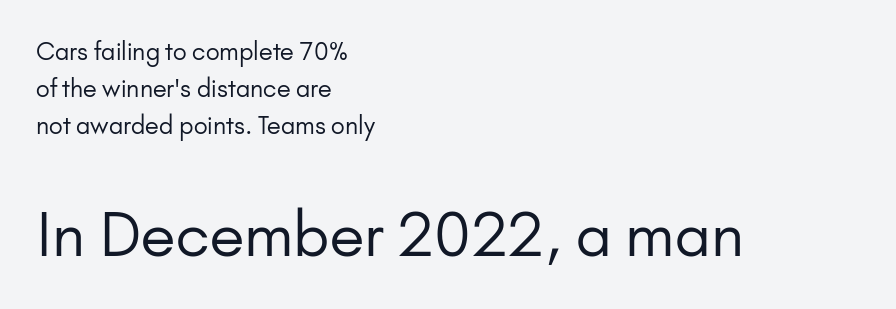
Q: Is the text bold? A: No.
Q: Is the text italic (slanted)? A: No, it is upright.
Q: Is the typeface a serif or a sans-serif typeface? A: Sans-serif.
Q: Is the text underlined? A: No.
Q: How is the paragraph aligned? A: Left-aligned.
Q: Is the spacing between letters normal or unusually wide? A: Normal.
Q: Is the spacing between lines tight, normal or loose? A: Normal.
Q: Which block of text is set in a larger size, the first (top) or the second (bottom)? A: The second (bottom) one.
Q: Width (condensed, normal, or wide)? A: Normal.
Q: Stroke contrast? A: Low.
Q: x-height? A: Small.
Q: Monospaced? A: No.
